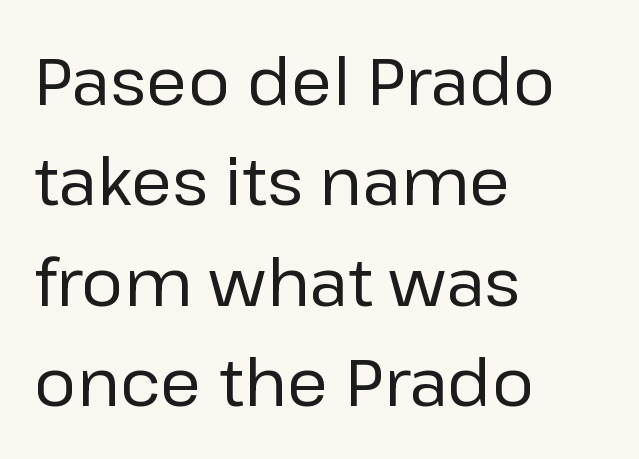
Do the characters align in a grid? No, the font is proportional. Posture: upright roman. Font category for this specimen: sans-serif. Default kerning and tracking; the words read as compact shapes.
